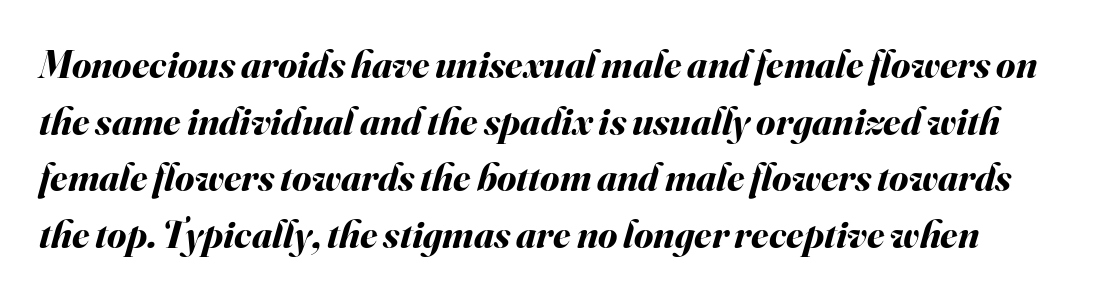
Q: Is the text bold? A: Yes.
Q: Is the text italic (slanted)? A: Yes, it leans right by about 16 degrees.
Q: Is the text underlined? A: No.
Q: Is the spacing between letters normal or unusually wide? A: Normal.
Q: Is the spacing between lines tight, normal or loose? A: Normal.
Q: Width (condensed, normal, or wide)? A: Normal.
Q: Stroke contrast? A: Medium.
Q: x-height? A: Small.
Q: Monospaced? A: No.
